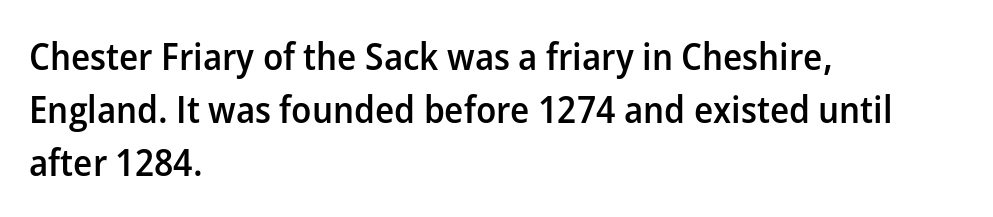
Q: Is the text bold? A: Semi-bold.
Q: Is the text italic (slanted)? A: No, it is upright.
Q: Is the typeface a serif or a sans-serif typeface? A: Sans-serif.
Q: Is the text underlined? A: No.
Q: How is the paragraph aligned? A: Left-aligned.
Q: Is the spacing between letters normal or unusually wide? A: Normal.
Q: Is the spacing between lines tight, normal or loose? A: Normal.
Q: Width (condensed, normal, or wide)? A: Normal.
Q: Stroke contrast? A: Low.
Q: x-height? A: Medium.
Q: Monospaced? A: No.
